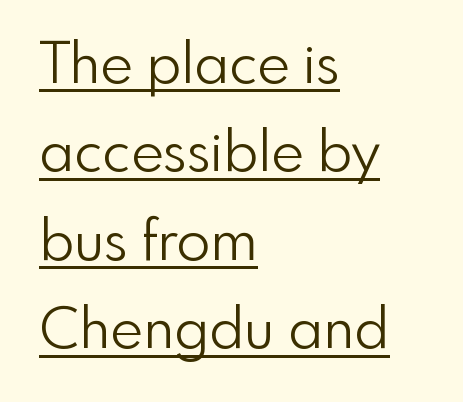
{"serif": "no", "italic": "no", "bold": "no", "weight": "light", "width": "normal", "x_height": "small", "monospaced": "no", "underline": "yes", "align": "left", "line_spacing": "normal", "line_spacing_ratio": 1.58, "letter_spacing": "normal", "letter_spacing_em": 0.0, "glyph_px": 56}
